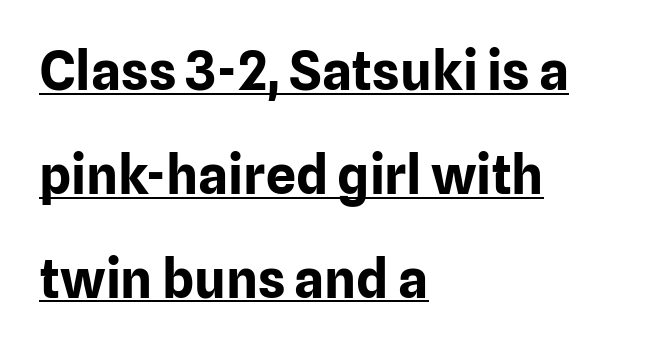
Do the letters lean? They stand straight. Is the block centered? No — it sits flush against the left margin. The letters advance in unequal steps, a hallmark of proportional type. One glance says open: line gaps are wider than usual. This is underlined copy, the kind a proofreader might mark for attention. Typographically, this falls in the sans-serif category.
